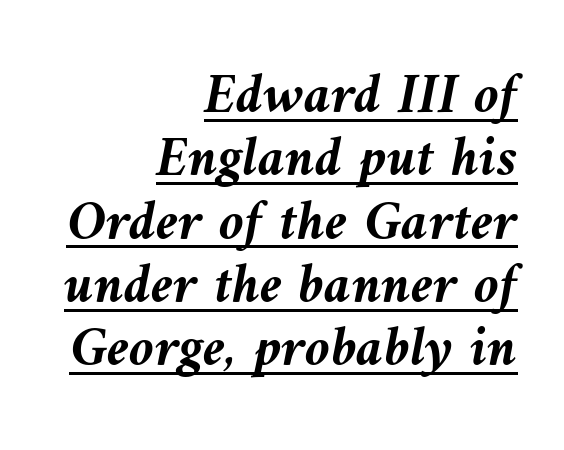
Q: Is the text bold? A: Yes.
Q: Is the text italic (slanted)? A: Yes, it leans left by about 9 degrees.
Q: Is the text underlined? A: Yes.
Q: How is the paragraph aligned? A: Right-aligned.
Q: Is the spacing between letters normal or unusually wide? A: Normal.
Q: Is the spacing between lines tight, normal or loose? A: Tight.
Q: Width (condensed, normal, or wide)? A: Normal.
Q: Stroke contrast? A: Medium.
Q: x-height? A: Medium.
Q: Monospaced? A: No.
